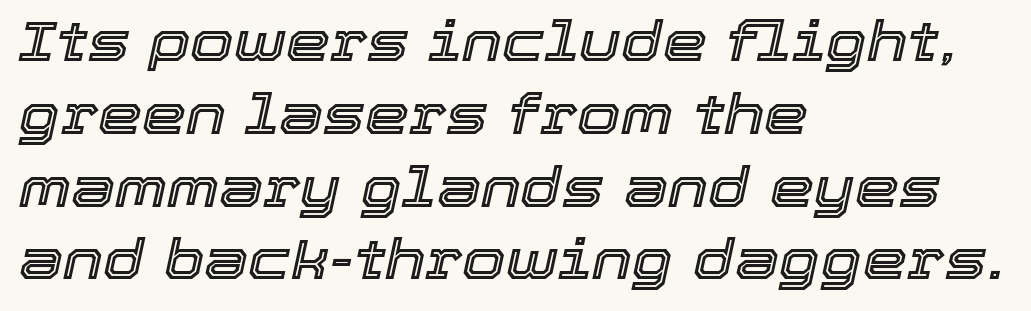
{"italic": "yes", "lean": "right", "slant_degrees": 12, "width": "normal", "x_height": "medium", "monospaced": "no", "underline": "no", "align": "left", "line_spacing": "normal", "line_spacing_ratio": 1.3, "letter_spacing": "normal", "letter_spacing_em": 0.0, "glyph_px": 56}
